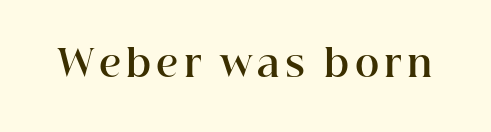
Yep, those are serifs on the letters. Ascenders rise straight up at ninety degrees. Chunky letters — that's bold for sure. Check under the words: just untouched page. The letters advance in unequal steps, a hallmark of proportional type.
